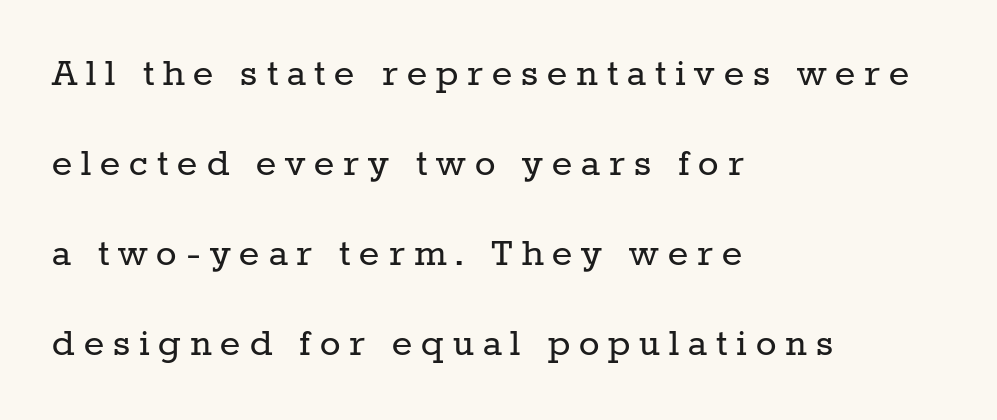
{"serif": "yes", "italic": "no", "bold": "no", "weight": "regular", "width": "normal", "stroke_contrast": "low", "x_height": "medium", "monospaced": "no", "underline": "no", "align": "left", "line_spacing": "loose", "line_spacing_ratio": 2.09, "letter_spacing": "wide", "letter_spacing_em": 0.21, "glyph_px": 43}
